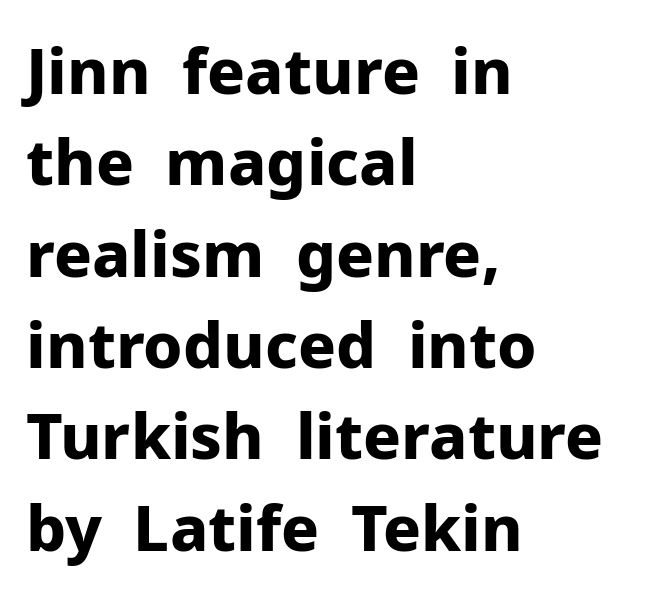
Q: Is the text bold? A: Yes.
Q: Is the text italic (slanted)? A: No, it is upright.
Q: Is the typeface a serif or a sans-serif typeface? A: Sans-serif.
Q: Is the text underlined? A: No.
Q: How is the paragraph aligned? A: Left-aligned.
Q: Is the spacing between letters normal or unusually wide? A: Normal.
Q: Is the spacing between lines tight, normal or loose? A: Normal.
Q: Width (condensed, normal, or wide)? A: Normal.
Q: Stroke contrast? A: Low.
Q: x-height? A: Medium.
Q: Monospaced? A: No.
